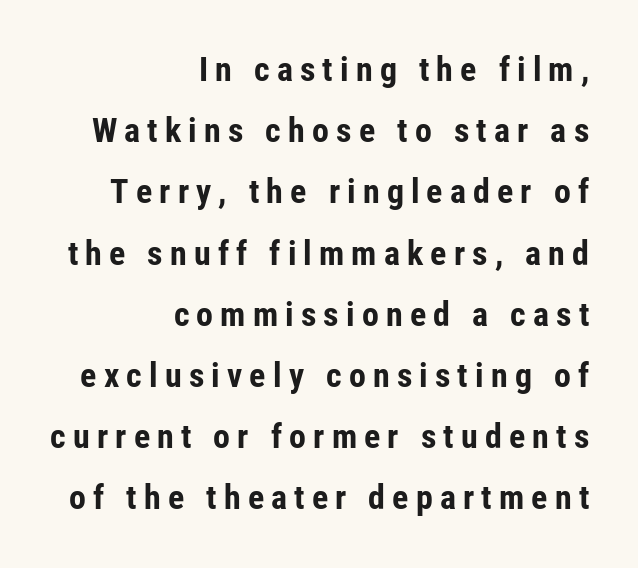
Q: Is the text bold? A: Yes.
Q: Is the text italic (slanted)? A: No, it is upright.
Q: Is the typeface a serif or a sans-serif typeface? A: Sans-serif.
Q: Is the text underlined? A: No.
Q: How is the paragraph aligned? A: Right-aligned.
Q: Is the spacing between letters normal or unusually wide? A: Unusually wide.
Q: Width (condensed, normal, or wide)? A: Condensed.
Q: Stroke contrast? A: Low.
Q: x-height? A: Medium.
Q: Monospaced? A: No.
